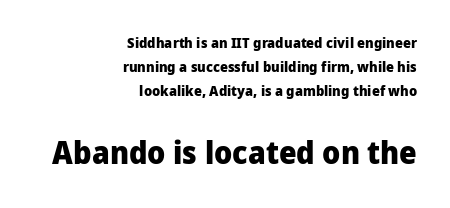
Q: Is the text bold? A: Yes.
Q: Is the text italic (slanted)? A: No, it is upright.
Q: Is the typeface a serif or a sans-serif typeface? A: Sans-serif.
Q: Is the text underlined? A: No.
Q: How is the paragraph aligned? A: Right-aligned.
Q: Is the spacing between letters normal or unusually wide? A: Normal.
Q: Which block of text is set in a larger size, the first (top) or the second (bottom)? A: The second (bottom) one.
Q: Width (condensed, normal, or wide)? A: Normal.
Q: Stroke contrast? A: Low.
Q: x-height? A: Medium.
Q: Monospaced? A: No.
